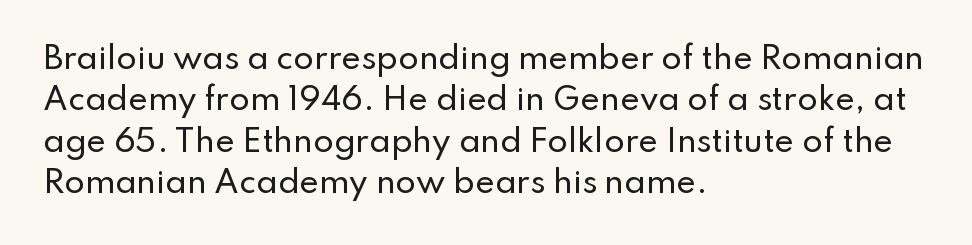
{"serif": "no", "italic": "no", "width": "normal", "stroke_contrast": "low", "x_height": "small", "monospaced": "no", "underline": "no", "align": "left", "line_spacing": "normal", "line_spacing_ratio": 1.38, "letter_spacing": "normal", "letter_spacing_em": 0.0, "glyph_px": 30}
